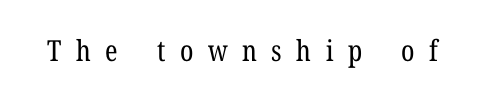
The image shows 29 px regular-weight, condensed serif type, upright; set unusually wide letter spacing (+0.5 em), not underlined; low stroke contrast and a medium x-height.
